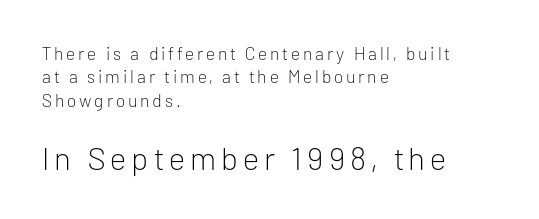
Q: Is the text bold? A: No.
Q: Is the text italic (slanted)? A: No, it is upright.
Q: Is the typeface a serif or a sans-serif typeface? A: Sans-serif.
Q: Is the text underlined? A: No.
Q: How is the paragraph aligned? A: Left-aligned.
Q: Is the spacing between lines tight, normal or loose? A: Normal.
Q: Which block of text is set in a larger size, the first (top) or the second (bottom)? A: The second (bottom) one.
Q: Width (condensed, normal, or wide)? A: Normal.
Q: Stroke contrast? A: Low.
Q: x-height? A: Medium.
Q: Monospaced? A: No.
